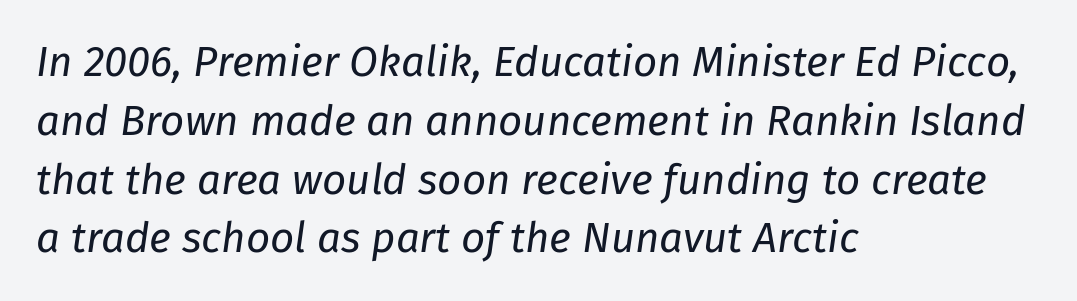
Q: Is the text bold? A: No.
Q: Is the text italic (slanted)? A: Yes, it leans right by about 8 degrees.
Q: Is the text underlined? A: No.
Q: How is the paragraph aligned? A: Left-aligned.
Q: Is the spacing between letters normal or unusually wide? A: Normal.
Q: Is the spacing between lines tight, normal or loose? A: Normal.
Q: Width (condensed, normal, or wide)? A: Normal.
Q: Stroke contrast? A: Low.
Q: x-height? A: Medium.
Q: Monospaced? A: No.
